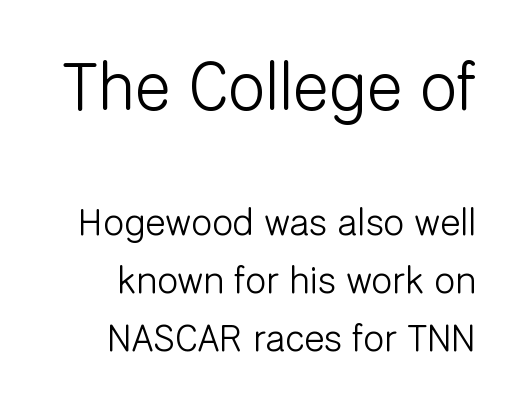
{"serif": "no", "italic": "no", "bold": "no", "weight": "light", "width": "normal", "stroke_contrast": "low", "x_height": "medium", "monospaced": "no", "underline": "no", "align": "right", "line_spacing": "normal", "line_spacing_ratio": 1.52, "letter_spacing": "normal", "letter_spacing_em": 0.0, "larger_block": "first", "size_ratio": 1.76, "glyph_px": 67}
